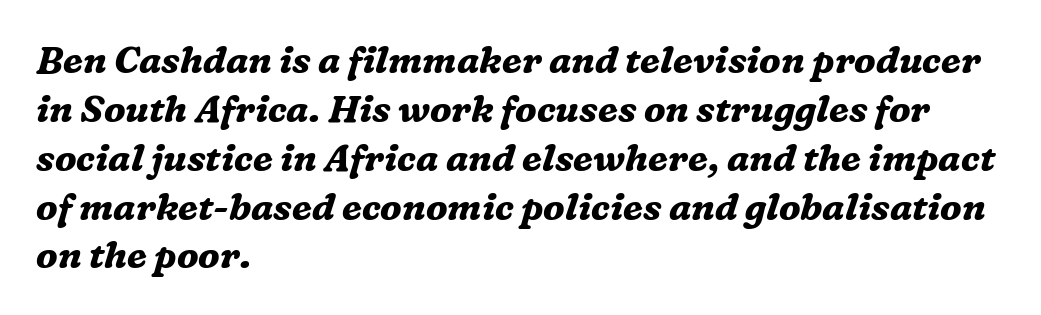
{"serif": "yes", "italic": "yes", "lean": "right", "slant_degrees": 16, "bold": "yes", "weight": "bold", "width": "normal", "stroke_contrast": "medium", "x_height": "medium", "monospaced": "no", "underline": "no", "align": "left", "line_spacing": "normal", "line_spacing_ratio": 1.32, "letter_spacing": "normal", "letter_spacing_em": 0.0, "glyph_px": 37}
